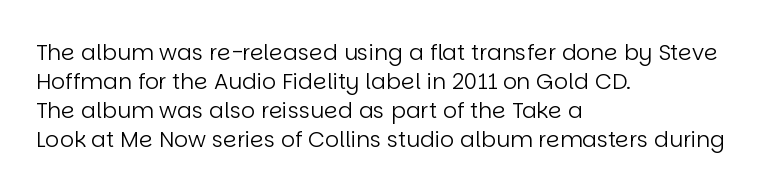
Q: Is the text bold? A: No.
Q: Is the text italic (slanted)? A: No, it is upright.
Q: Is the text underlined? A: No.
Q: How is the paragraph aligned? A: Left-aligned.
Q: Is the spacing between letters normal or unusually wide? A: Normal.
Q: Is the spacing between lines tight, normal or loose? A: Normal.
